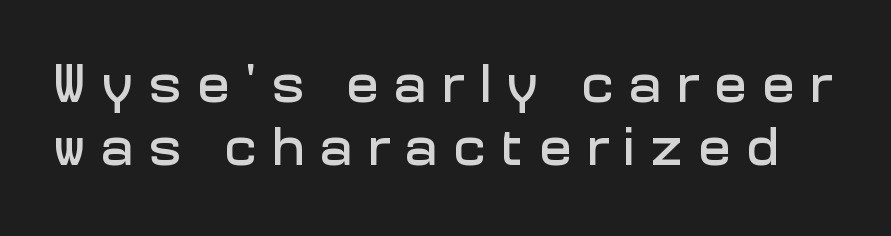
Q: Is the text italic (slanted)? A: No, it is upright.
Q: Is the typeface a serif or a sans-serif typeface? A: Sans-serif.
Q: Is the text underlined? A: No.
Q: Is the spacing between letters normal or unusually wide? A: Unusually wide.
Q: Width (condensed, normal, or wide)? A: Normal.
Q: Stroke contrast? A: Low.
Q: x-height? A: Medium.
Q: Monospaced? A: No.
